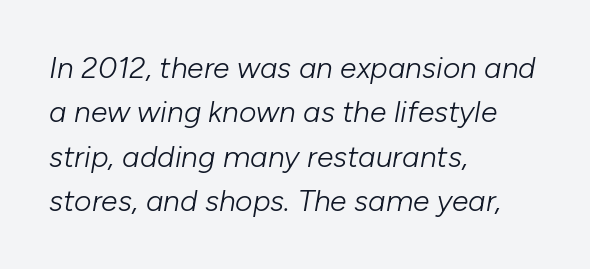
Q: Is the text bold? A: No.
Q: Is the text italic (slanted)? A: Yes, it leans right by about 10 degrees.
Q: Is the text underlined? A: No.
Q: How is the paragraph aligned? A: Left-aligned.
Q: Is the spacing between letters normal or unusually wide? A: Normal.
Q: Is the spacing between lines tight, normal or loose? A: Normal.
Q: Width (condensed, normal, or wide)? A: Normal.
Q: Stroke contrast? A: Low.
Q: x-height? A: Medium.
Q: Monospaced? A: No.
